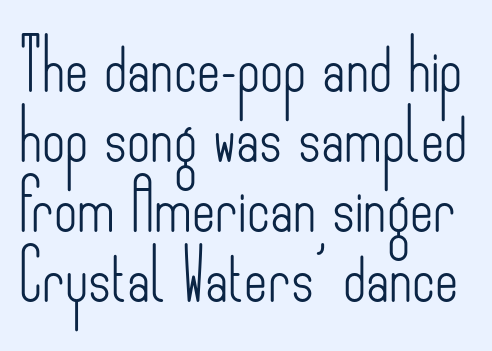
Does extra space separate the letters? No, they use regular spacing. Ink coverage per letter is moderate at most. Nope, no serifs anywhere on these letters. Clear beneath every line of the passage. Posture: upright roman. Think of a printed novel: that variable character pitch is what you see here.
